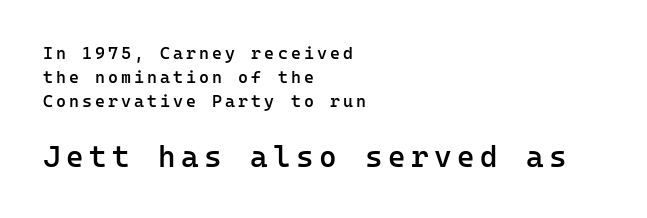
Q: Is the text bold? A: Semi-bold.
Q: Is the text italic (slanted)? A: No, it is upright.
Q: Is the typeface a serif or a sans-serif typeface? A: Sans-serif.
Q: Is the text underlined? A: No.
Q: How is the paragraph aligned? A: Left-aligned.
Q: Is the spacing between lines tight, normal or loose? A: Normal.
Q: Which block of text is set in a larger size, the first (top) or the second (bottom)? A: The second (bottom) one.
Q: Width (condensed, normal, or wide)? A: Normal.
Q: Stroke contrast? A: Low.
Q: x-height? A: Medium.
Q: Monospaced? A: Yes.
